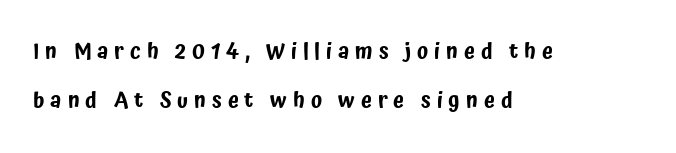
If you drew a line through each stem, it would be perfectly vertical. Substantial extra tracking has been applied to these lines. Vertically, the passage feels expansive, rows floating well apart. Letters rest on an invisible, unmarked baseline. This rendering uses left alignment, leaving the right contour irregular.
